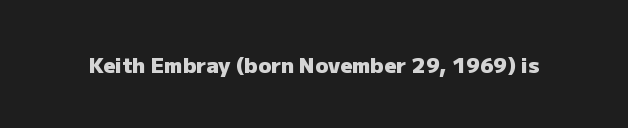
The image shows 21 px bold type, upright; set normal letter spacing, not underlined.
